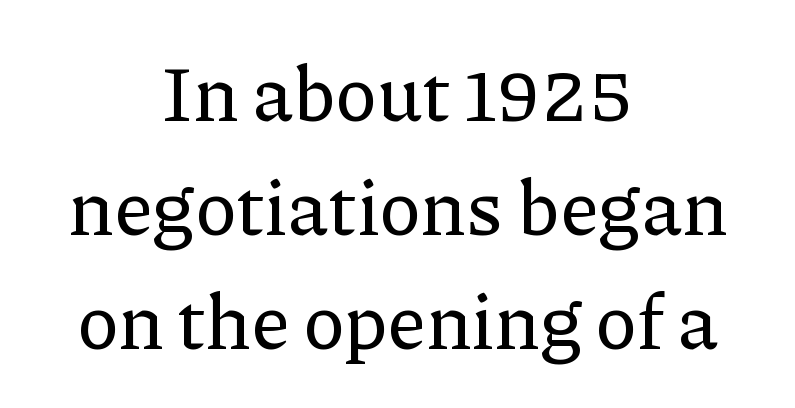
Look at the tracking — it's just the regular setting, nothing added. The baseline area is clear. Check where the strokes stop: tiny serifs finish them off. The vertical gap from one line to the next is medium. The face used here is proportionally spaced, like ordinary book or web type.
